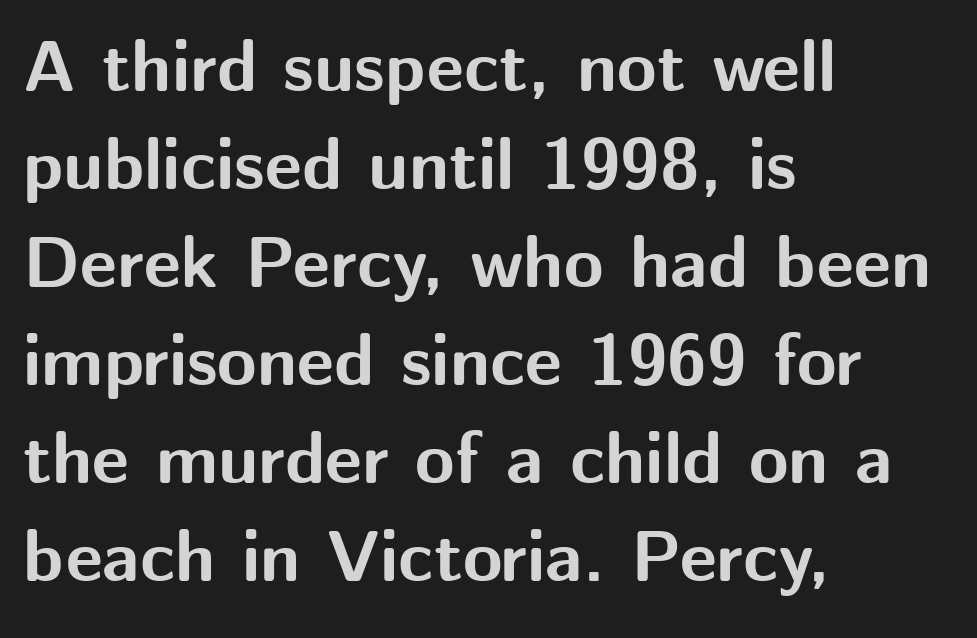
Q: Is the text bold? A: Yes.
Q: Is the text italic (slanted)? A: No, it is upright.
Q: Is the typeface a serif or a sans-serif typeface? A: Sans-serif.
Q: Is the text underlined? A: No.
Q: How is the paragraph aligned? A: Left-aligned.
Q: Is the spacing between letters normal or unusually wide? A: Normal.
Q: Is the spacing between lines tight, normal or loose? A: Normal.
Q: Width (condensed, normal, or wide)? A: Normal.
Q: Stroke contrast? A: Medium.
Q: x-height? A: Medium.
Q: Monospaced? A: No.
